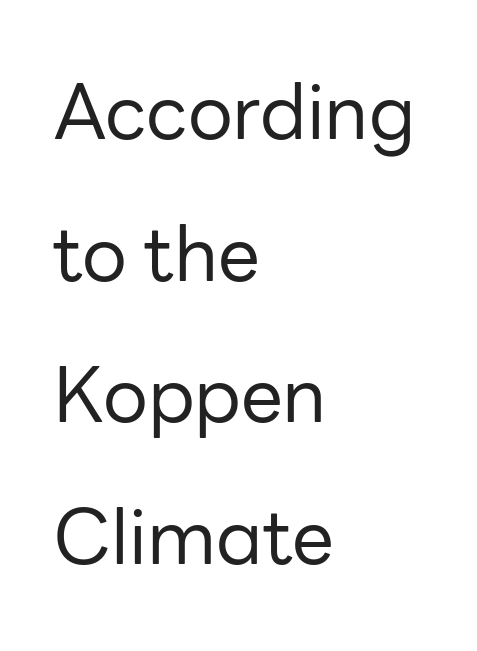
{"serif": "no", "italic": "no", "bold": "no", "weight": "regular", "width": "normal", "stroke_contrast": "low", "x_height": "medium", "monospaced": "no", "underline": "no", "align": "left", "line_spacing_ratio": 1.89, "letter_spacing": "normal", "letter_spacing_em": 0.0, "glyph_px": 75}
